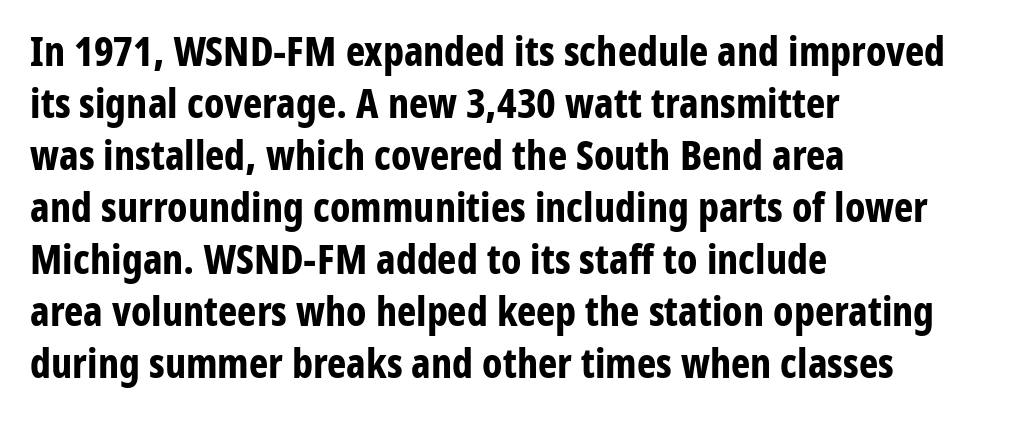
The image shows 41 px bold, condensed sans-serif type, upright; set left-aligned, normal line spacing (1.27x), normal letter spacing, not underlined; low stroke contrast and a medium x-height.
